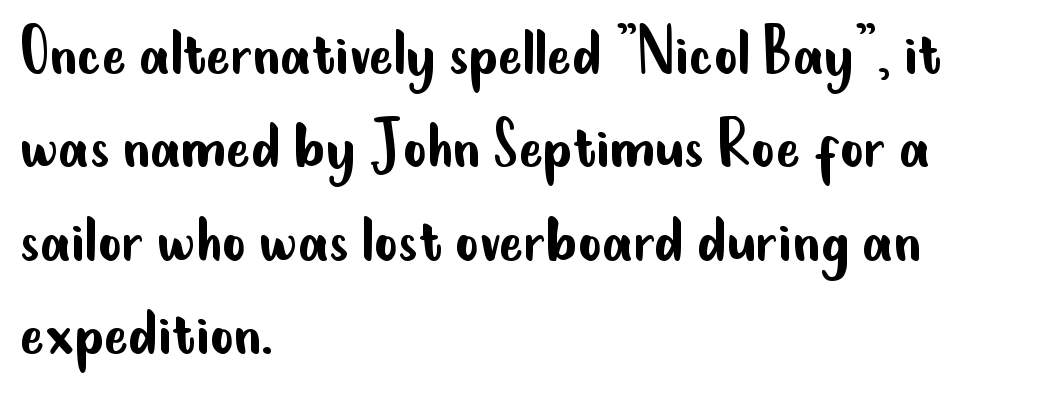
Q: Is the text bold? A: No.
Q: Is the text italic (slanted)? A: No, it is upright.
Q: Is the typeface a serif or a sans-serif typeface? A: Sans-serif.
Q: Is the text underlined? A: No.
Q: How is the paragraph aligned? A: Left-aligned.
Q: Is the spacing between letters normal or unusually wide? A: Normal.
Q: Is the spacing between lines tight, normal or loose? A: Normal.
Q: Width (condensed, normal, or wide)? A: Condensed.
Q: Stroke contrast? A: Low.
Q: x-height? A: Small.
Q: Monospaced? A: No.
